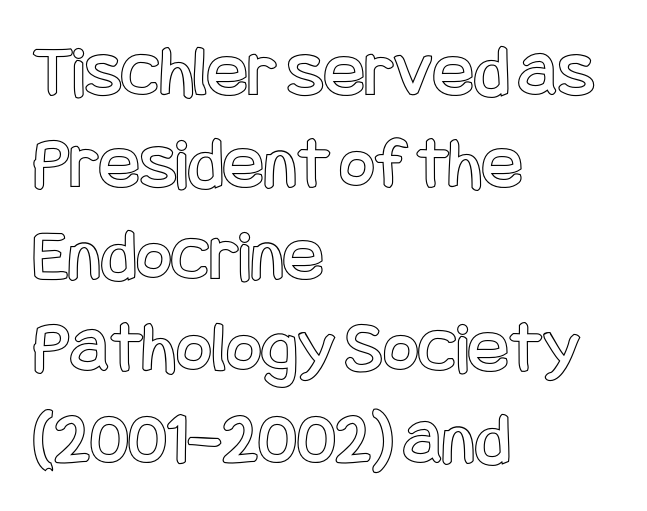
Q: Is the text italic (slanted)? A: No, it is upright.
Q: Is the text underlined? A: No.
Q: How is the paragraph aligned? A: Left-aligned.
Q: Is the spacing between letters normal or unusually wide? A: Normal.
Q: Width (condensed, normal, or wide)? A: Condensed.
Q: x-height? A: Large.
